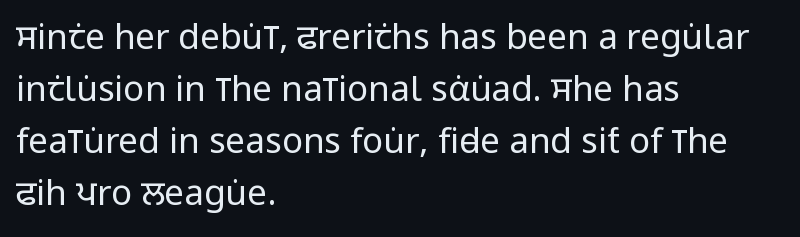
A typesetter would call this proportional, since set widths differ per character. The type is set solid horizontally, with unmodified tracking. The passage shown is not underscored anywhere. Italic: no, the glyphs are upright roman.
